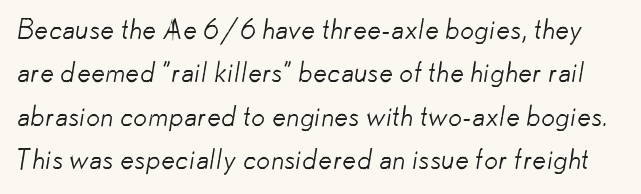
{"serif": "no", "bold": "no", "weight": "light", "width": "normal", "stroke_contrast": "low", "x_height": "small", "monospaced": "no", "underline": "no", "line_spacing": "normal", "line_spacing_ratio": 1.55, "letter_spacing": "normal", "letter_spacing_em": 0.0, "glyph_px": 28}
